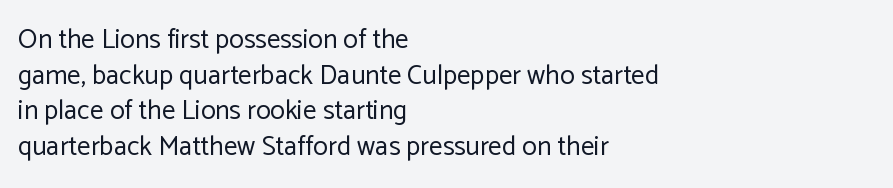
{"italic": "no", "bold": "no", "underline": "no", "align": "left", "line_spacing": "normal", "line_spacing_ratio": 1.32, "letter_spacing": "normal", "letter_spacing_em": 0.0, "glyph_px": 27}
